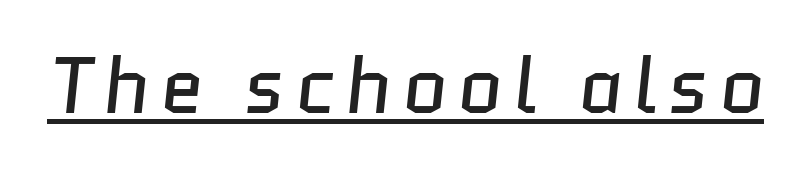
Is this a heavy cut? Hardly; it is regular or lighter. Proportional: the letters do not fall into vertical columns. Every word sits above its own underline. The text was rendered using a sans face with plain stroke endings.
